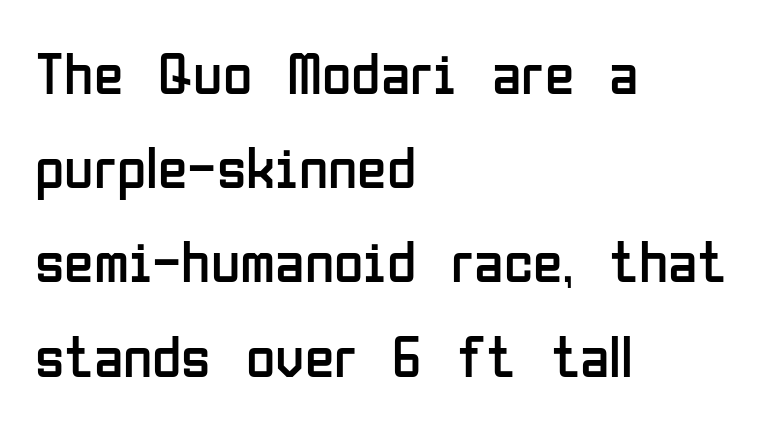
The image shows 60 px regular-weight, condensed sans-serif type, upright; set left-aligned, normal line spacing (1.57x), normal letter spacing, not underlined; low stroke contrast and a medium x-height.
